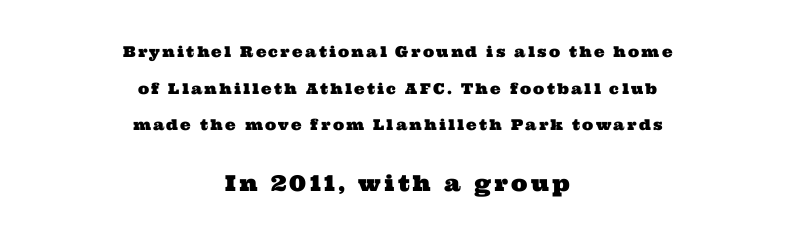
The image shows 22 px text type; set centered, loose line spacing (2.44x), not underlined; the second (bottom) block is 1.47x larger.
